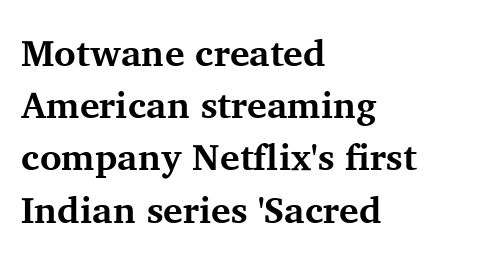
Nope, not italic — everything's standing straight. You can tell from the footed stems that serif type was used. Each line starts at the same left margin while the right side varies. A normal amount of white space separates one row of letters from the next. Check under the words: just untouched page.
